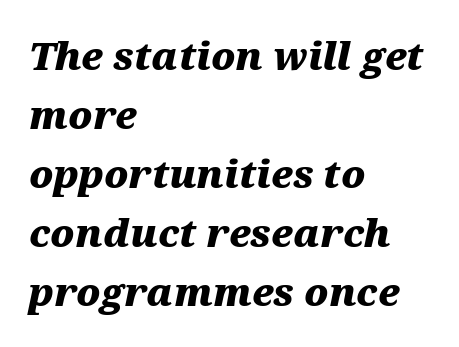
{"italic": "yes", "lean": "right", "slant_degrees": 12, "bold": "yes", "weight": "heavy", "width": "wide", "stroke_contrast": "medium", "x_height": "medium", "monospaced": "no", "underline": "no", "align": "left", "line_spacing": "normal", "line_spacing_ratio": 1.55, "letter_spacing": "normal", "letter_spacing_em": 0.0, "glyph_px": 38}
